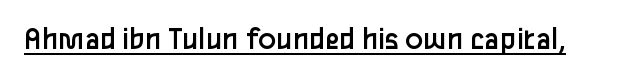
{"serif": "no", "italic": "no", "bold": "no", "weight": "regular", "width": "normal", "stroke_contrast": "low", "x_height": "medium", "monospaced": "no", "underline": "yes", "letter_spacing": "normal", "letter_spacing_em": 0.0, "glyph_px": 33}
